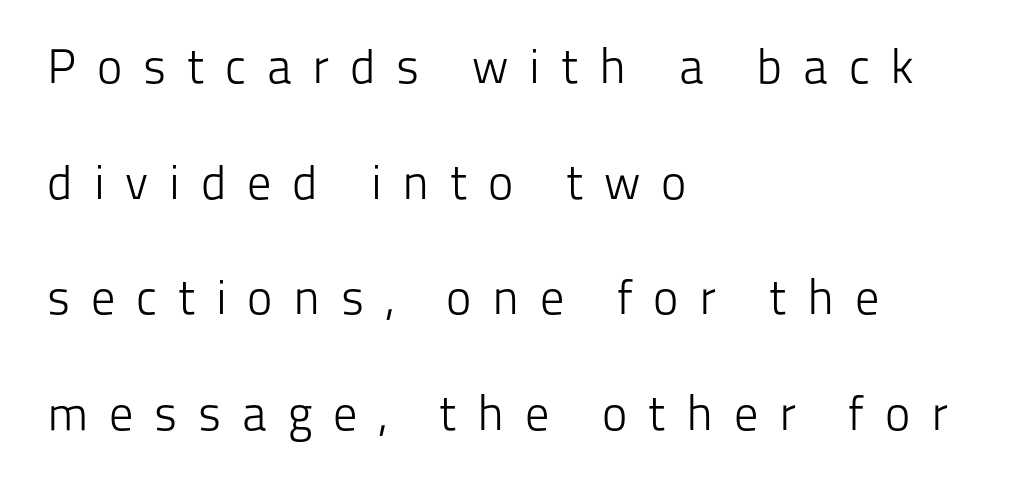
Q: Is the text bold? A: No.
Q: Is the text italic (slanted)? A: No, it is upright.
Q: Is the typeface a serif or a sans-serif typeface? A: Sans-serif.
Q: Is the text underlined? A: No.
Q: How is the paragraph aligned? A: Left-aligned.
Q: Is the spacing between letters normal or unusually wide? A: Unusually wide.
Q: Is the spacing between lines tight, normal or loose? A: Loose.
Q: Width (condensed, normal, or wide)? A: Normal.
Q: Stroke contrast? A: Low.
Q: x-height? A: Medium.
Q: Monospaced? A: No.
